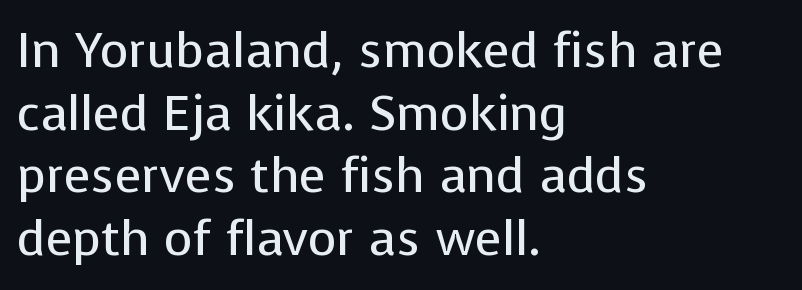
Q: Is the text bold? A: No.
Q: Is the text italic (slanted)? A: No, it is upright.
Q: Is the typeface a serif or a sans-serif typeface? A: Sans-serif.
Q: Is the text underlined? A: No.
Q: How is the paragraph aligned? A: Left-aligned.
Q: Is the spacing between letters normal or unusually wide? A: Normal.
Q: Is the spacing between lines tight, normal or loose? A: Normal.
Q: Width (condensed, normal, or wide)? A: Normal.
Q: Stroke contrast? A: Low.
Q: x-height? A: Medium.
Q: Monospaced? A: No.
